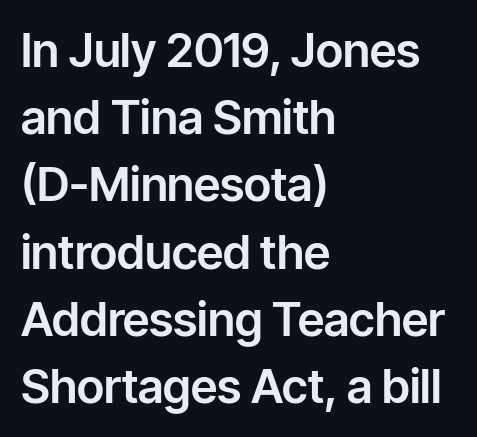
Short note: letters normally spaced. Quick note: underline off. Regarding leading, the lines here are spaced in the standard way. Serif or sans? Sans — the stroke terminals are bare. The compositor pushed each line to the left boundary. Is there any slant? The stems are plumb.
